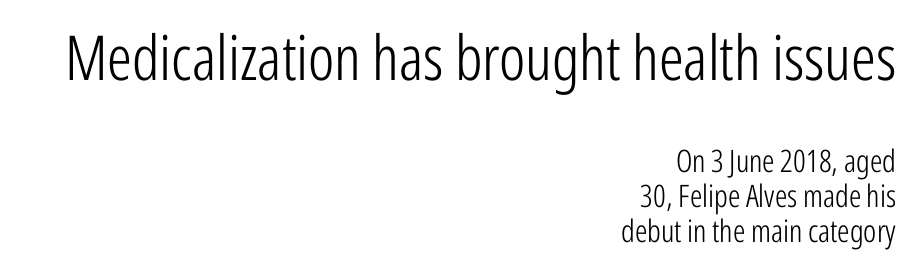
The image shows 62 px light, condensed sans-serif type, upright; set right-aligned, tight line spacing (1.13x), normal letter spacing, not underlined; the first (top) block is 2.0x larger; low stroke contrast and a medium x-height.
